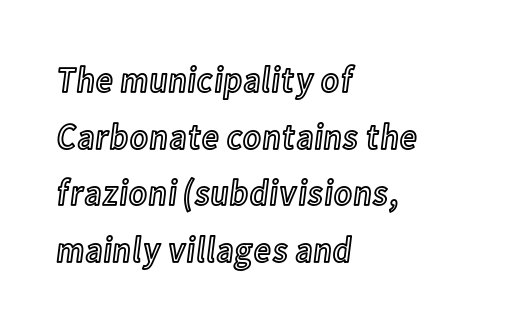
The image shows 37 px condensed type; set left-aligned, normal line spacing (1.53x), normal letter spacing, not underlined; a medium x-height.
